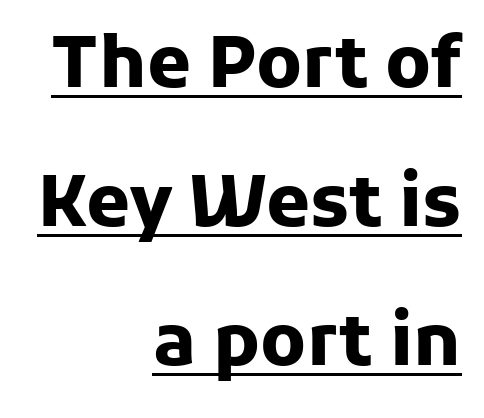
{"serif": "no", "italic": "no", "bold": "yes", "weight": "heavy", "width": "normal", "stroke_contrast": "low", "x_height": "medium", "monospaced": "no", "underline": "yes", "align": "right", "line_spacing": "loose", "line_spacing_ratio": 1.96, "letter_spacing": "normal", "letter_spacing_em": 0.0, "glyph_px": 71}
